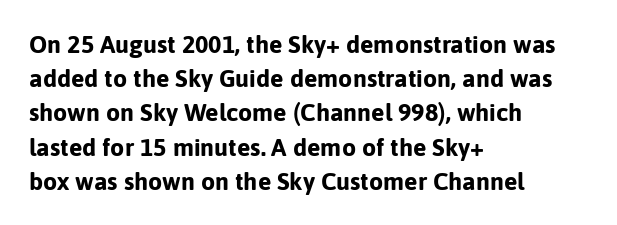
{"italic": "no", "bold": "yes", "underline": "no", "align": "left", "line_spacing": "normal", "line_spacing_ratio": 1.37, "letter_spacing": "normal", "letter_spacing_em": 0.0, "glyph_px": 25}
